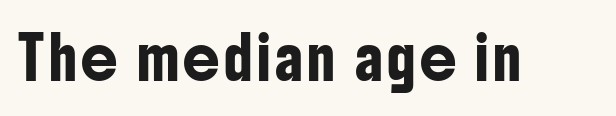
The image shows 41 px condensed sans-serif type, upright; set not underlined; low stroke contrast and a medium x-height.
